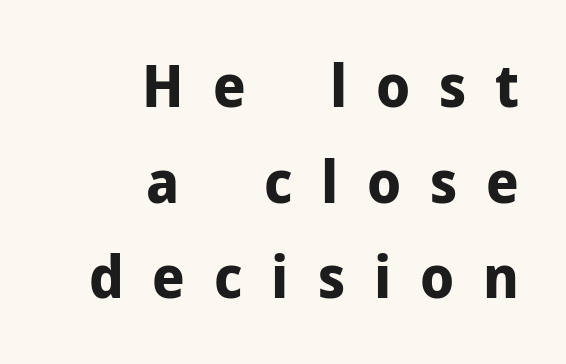
{"serif": "no", "italic": "no", "bold": "yes", "weight": "bold", "width": "normal", "stroke_contrast": "low", "x_height": "medium", "monospaced": "no", "underline": "no", "align": "right", "line_spacing": "normal", "line_spacing_ratio": 1.62, "letter_spacing": "wide", "letter_spacing_em": 0.49, "glyph_px": 59}
